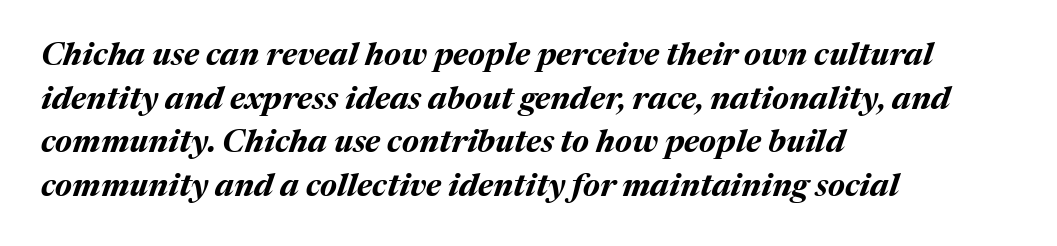
{"italic": "yes", "lean": "right", "slant_degrees": 17, "bold": "yes", "weight": "bold", "width": "normal", "stroke_contrast": "medium", "x_height": "medium", "monospaced": "no", "underline": "no", "align": "left", "line_spacing": "normal", "line_spacing_ratio": 1.36, "letter_spacing": "normal", "letter_spacing_em": 0.0, "glyph_px": 32}
